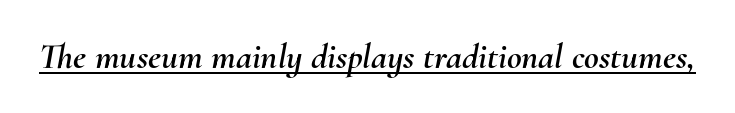
The image shows 36 px text type, italic (leaning right); set normal letter spacing, underlined; medium stroke contrast and a small x-height.
